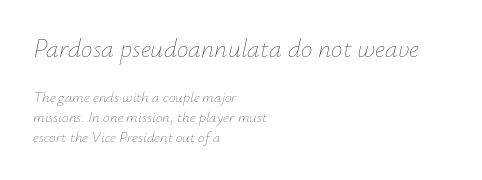
The image shows 26 px text type, italic (leaning right); set left-aligned, normal line spacing (1.32x), normal letter spacing, not underlined; the first (top) block is 1.73x larger.
